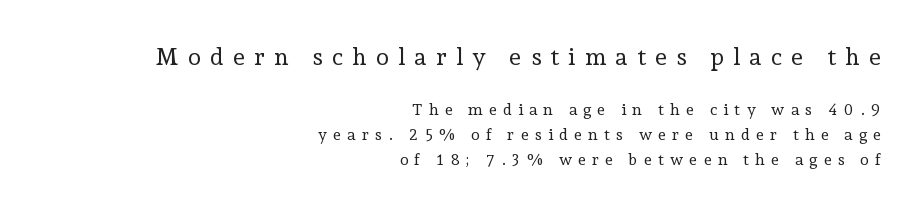
Q: Is the text bold? A: No.
Q: Is the text italic (slanted)? A: No, it is upright.
Q: Is the text underlined? A: No.
Q: How is the paragraph aligned? A: Right-aligned.
Q: Is the spacing between letters normal or unusually wide? A: Unusually wide.
Q: Is the spacing between lines tight, normal or loose? A: Normal.
Q: Which block of text is set in a larger size, the first (top) or the second (bottom)? A: The first (top) one.
